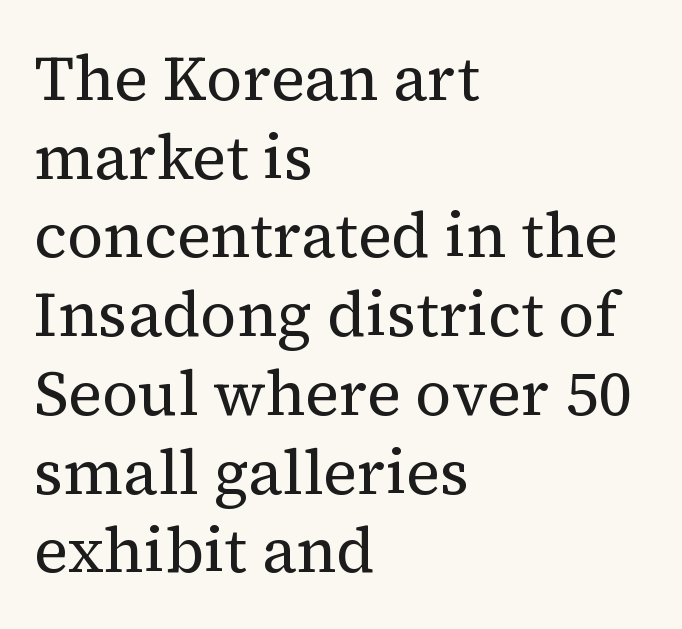
This sample uses an upright cut, with every glyph sitting square on the baseline. I'd call this a serif setting — the letters wear small feet. No chunkiness to these letters — they're not bold. This sample has the flowing, uneven cadence of proportional lettering. Leading matches the norm, producing a regular column. The lines in this sample share a left origin and differ only in where they stop.
